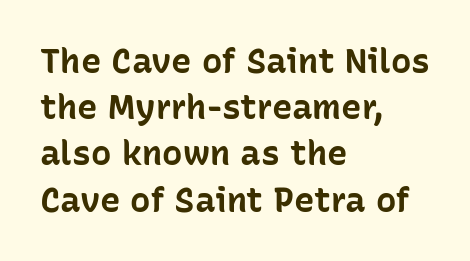
The vertical gap from one line to the next is medium. The rendering uses natural spacing where letterforms have individual widths. If you drew a line through each stem, it would be perfectly vertical. The passage shown has conventional tracking throughout. Lines of text with bare space underneath. To sum up the face: it is a sans, with no serifs.
